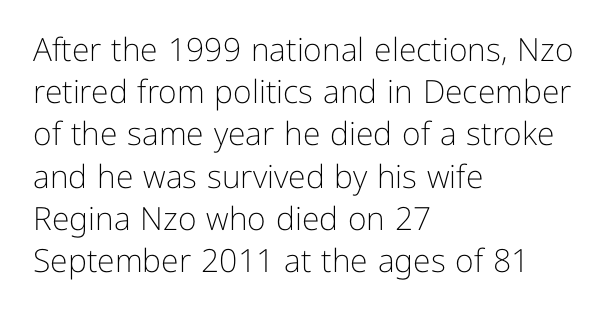
Q: Is the text bold? A: No.
Q: Is the text italic (slanted)? A: No, it is upright.
Q: Is the typeface a serif or a sans-serif typeface? A: Sans-serif.
Q: Is the text underlined? A: No.
Q: How is the paragraph aligned? A: Left-aligned.
Q: Is the spacing between letters normal or unusually wide? A: Normal.
Q: Is the spacing between lines tight, normal or loose? A: Normal.
Q: Width (condensed, normal, or wide)? A: Normal.
Q: Stroke contrast? A: Low.
Q: x-height? A: Medium.
Q: Monospaced? A: No.
